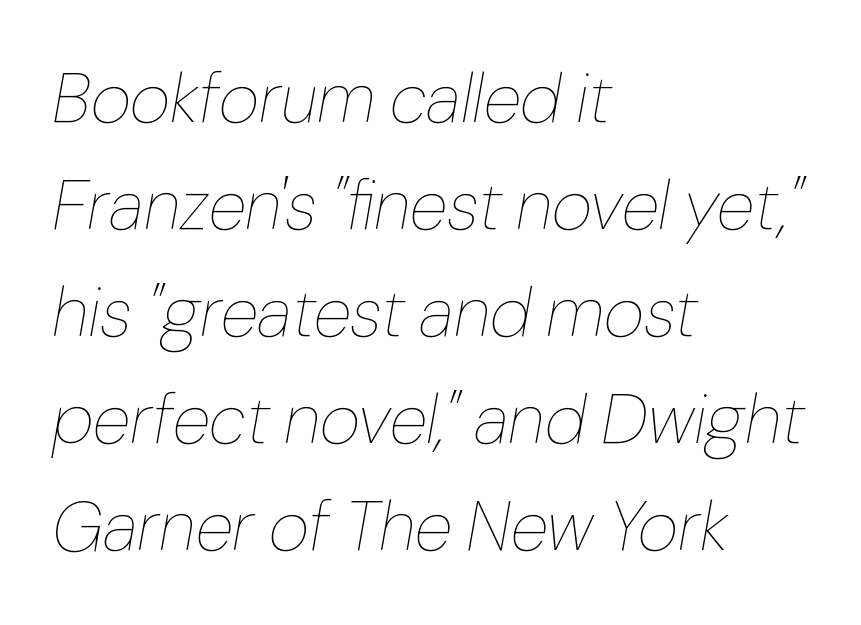
Every row of glyphs begins at an identical x-position on the left. Check the space under the baseline: it is left empty. Normally led — the rows are evenly, conventionally spaced. Heaviness? Minimal to ordinary, like unemphasized prose.
